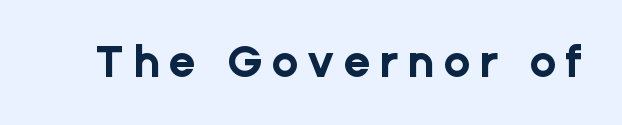
{"serif": "no", "italic": "no", "bold": "yes", "weight": "bold", "width": "normal", "stroke_contrast": "low", "x_height": "medium", "monospaced": "no", "underline": "no", "letter_spacing": "wide", "letter_spacing_em": 0.2, "glyph_px": 44}
